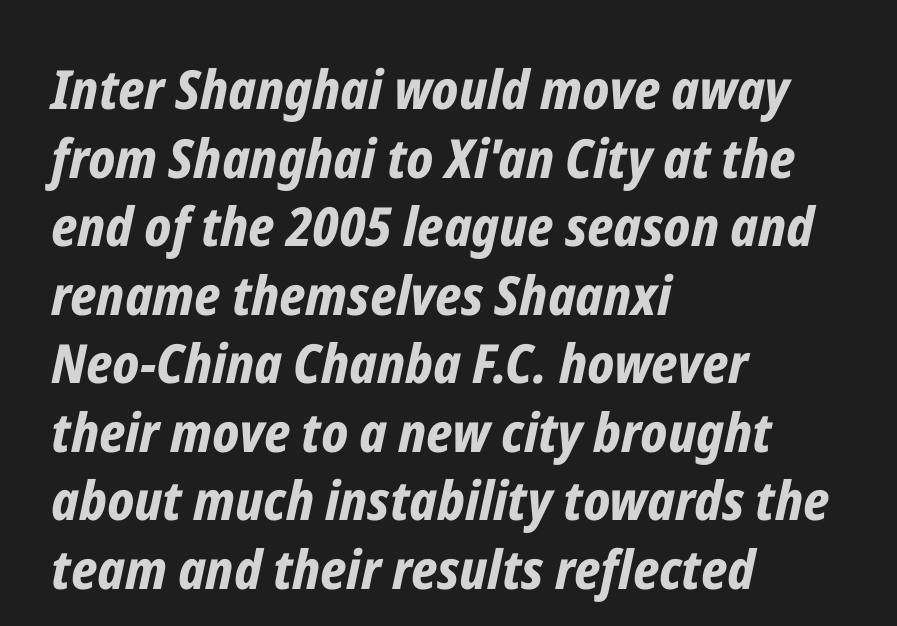
The image shows 54 px bold, condensed type, italic (leaning right); set left-aligned, normal line spacing (1.27x), normal letter spacing, not underlined; low stroke contrast and a medium x-height.
